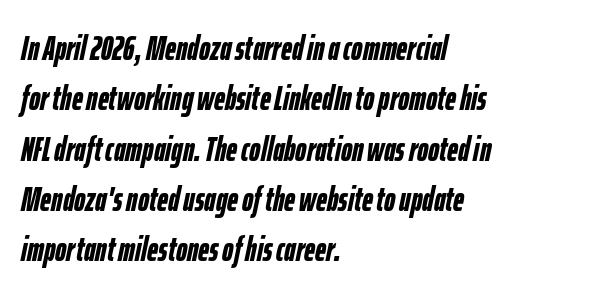
Q: Is the text bold? A: Yes.
Q: Is the text italic (slanted)? A: Yes, it leans right by about 12 degrees.
Q: Is the text underlined? A: No.
Q: How is the paragraph aligned? A: Left-aligned.
Q: Is the spacing between letters normal or unusually wide? A: Normal.
Q: Is the spacing between lines tight, normal or loose? A: Normal.
Q: Width (condensed, normal, or wide)? A: Condensed.
Q: Stroke contrast? A: Low.
Q: x-height? A: Medium.
Q: Monospaced? A: No.
